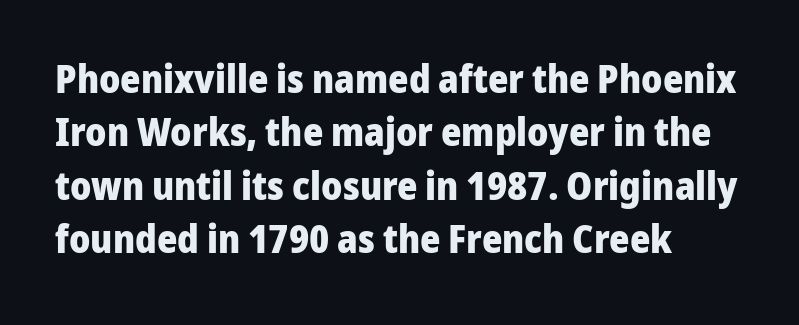
{"serif": "no", "italic": "no", "bold": "yes", "weight": "heavy", "width": "normal", "stroke_contrast": "low", "x_height": "medium", "monospaced": "no", "underline": "no", "align": "left", "line_spacing": "normal", "line_spacing_ratio": 1.37, "letter_spacing": "normal", "letter_spacing_em": 0.0, "glyph_px": 39}
